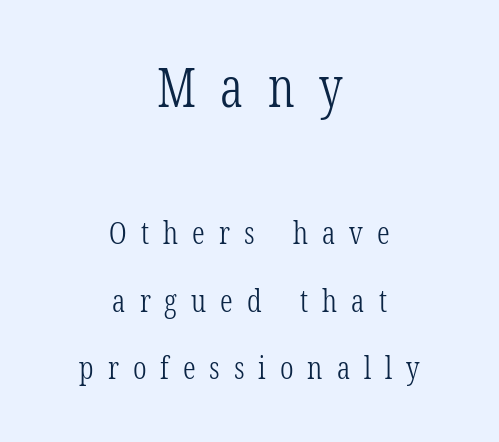
Q: Is the text bold? A: No.
Q: Is the text italic (slanted)? A: No, it is upright.
Q: Is the typeface a serif or a sans-serif typeface? A: Serif.
Q: Is the text underlined? A: No.
Q: How is the paragraph aligned? A: Centered.
Q: Is the spacing between letters normal or unusually wide? A: Unusually wide.
Q: Is the spacing between lines tight, normal or loose? A: Loose.
Q: Which block of text is set in a larger size, the first (top) or the second (bottom)? A: The first (top) one.
Q: Width (condensed, normal, or wide)? A: Condensed.
Q: Stroke contrast? A: Low.
Q: x-height? A: Medium.
Q: Monospaced? A: No.
